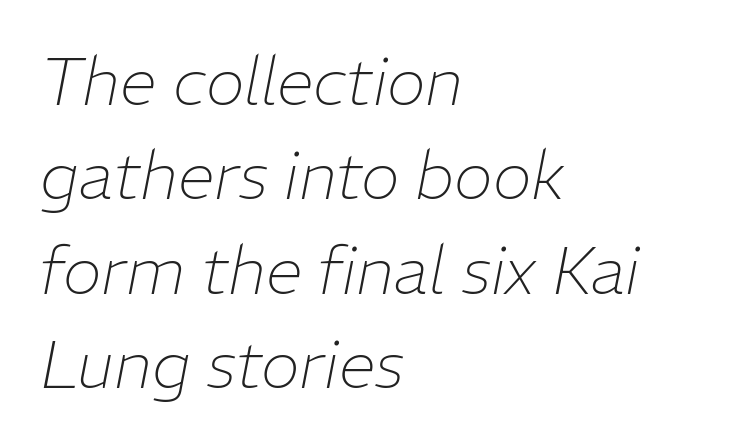
The strokes are not fattened; the text isn't bold. Descender tails drop into unmarked territory. Students, note that the glyphs here touch the page at normal intervals. A typesetter would call this leading conventional body-copy spacing. A typesetter would call this proportional, since set widths differ per character.
